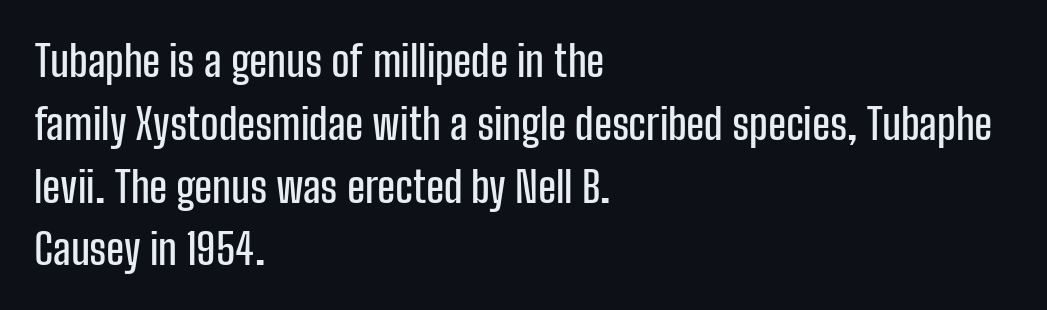
The image shows 43 px condensed sans-serif type, upright; set left-aligned, normal line spacing (1.46x), normal letter spacing, not underlined; low stroke contrast and a medium x-height.
